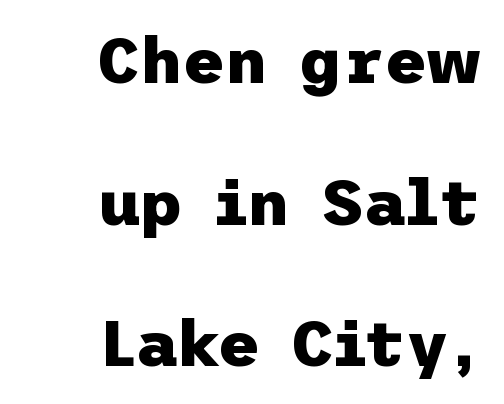
{"serif": "no", "italic": "no", "bold": "yes", "weight": "heavy", "width": "normal", "stroke_contrast": "low", "x_height": "medium", "underline": "no", "align": "right", "line_spacing": "loose", "line_spacing_ratio": 2.18, "letter_spacing": "normal", "letter_spacing_em": 0.0, "glyph_px": 65}
